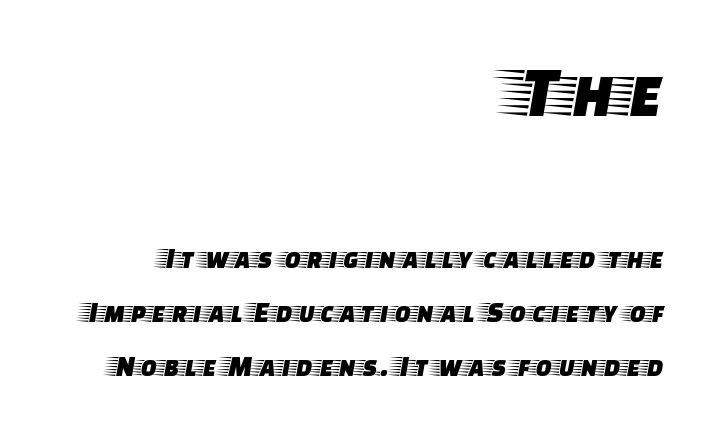
Descenders hang freely into open space. The passage shown has conventional tracking throughout. You could not count columns in this text — the font is proportionally spaced. The passage shown begins with its larger block and ends with its smaller one. In CSS terms this would be text-align: right.
